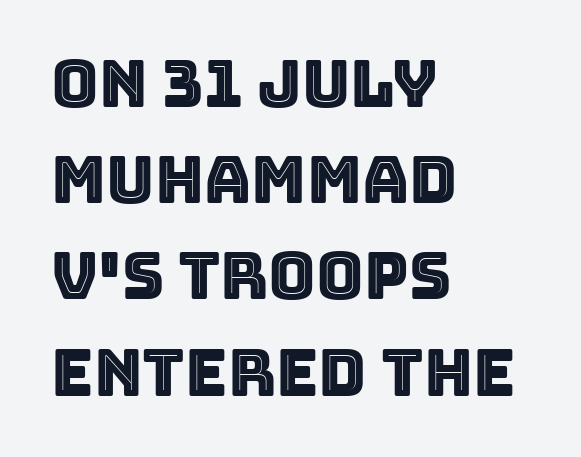
Q: Is the text italic (slanted)? A: No, it is upright.
Q: Is the text underlined? A: No.
Q: How is the paragraph aligned? A: Left-aligned.
Q: Is the spacing between letters normal or unusually wide? A: Normal.
Q: Is the spacing between lines tight, normal or loose? A: Normal.
Q: Width (condensed, normal, or wide)? A: Normal.
Q: x-height? A: Large.
Q: Monospaced? A: No.
